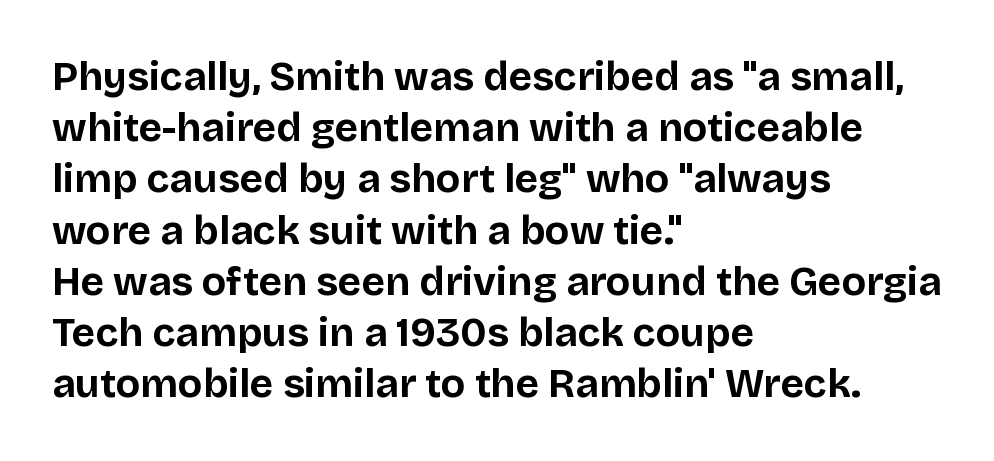
The face used here is proportionally spaced, like ordinary book or web type. Vertical strokes here are truly vertical. Horizontal bands of white between lines are of average thickness. The line texture is even and compact thanks to regular tracking. The letters carry no serifs — their stems end cleanly without finishing strokes. Glance below the letters and you will spot only blank space.
